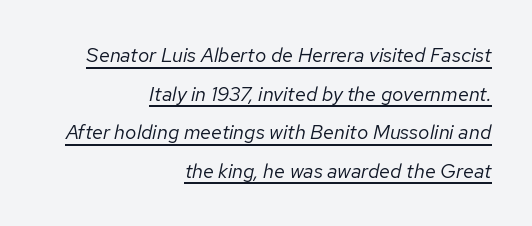
The image shows 20 px text type, italic (leaning right); set right-aligned, loose line spacing (1.93x), normal letter spacing, underlined.
